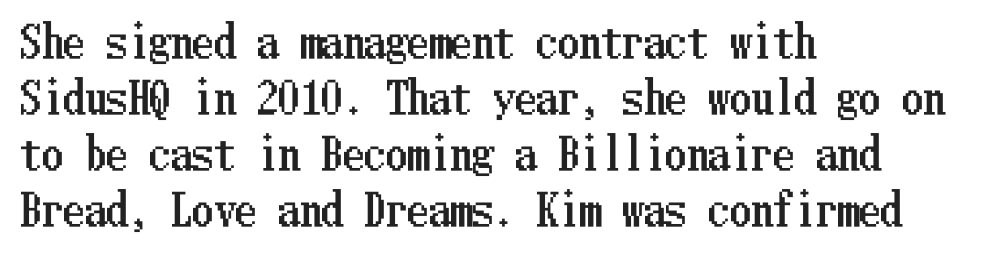
Q: Is the text italic (slanted)? A: No, it is upright.
Q: Is the text underlined? A: No.
Q: How is the paragraph aligned? A: Left-aligned.
Q: Is the spacing between letters normal or unusually wide? A: Normal.
Q: Is the spacing between lines tight, normal or loose? A: Normal.
Q: Width (condensed, normal, or wide)? A: Condensed.
Q: Stroke contrast? A: Low.
Q: x-height? A: Medium.
